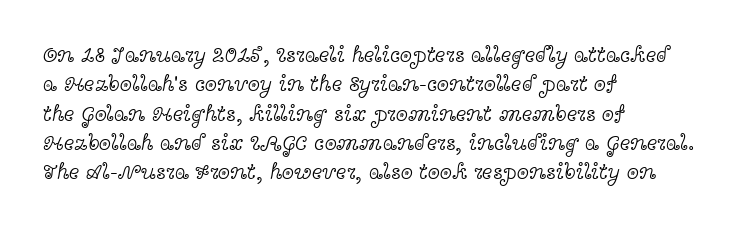
{"bold": "no", "underline": "no", "align": "left", "line_spacing": "normal", "line_spacing_ratio": 1.33, "letter_spacing": "normal", "letter_spacing_em": 0.0, "glyph_px": 22}
